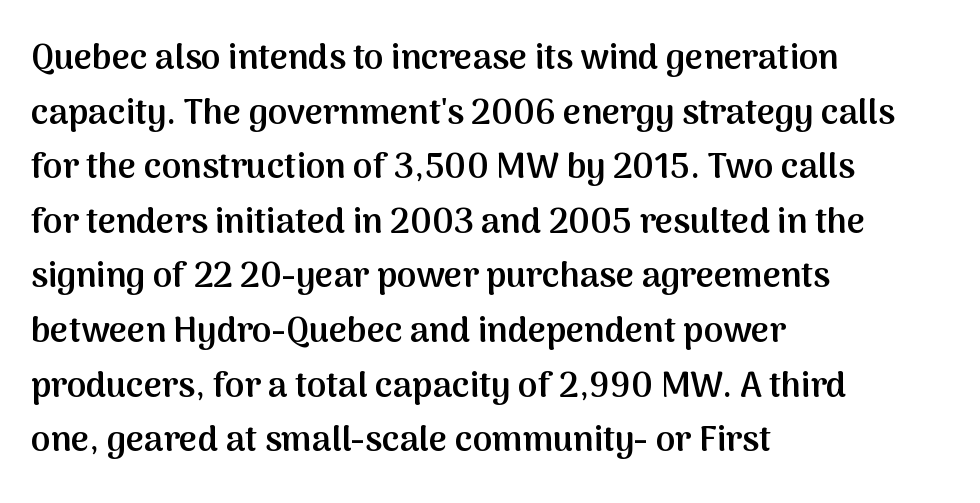
The image shows 35 px semibold sans-serif type, upright; set left-aligned, normal line spacing (1.56x), normal letter spacing, not underlined; medium stroke contrast and a medium x-height.
